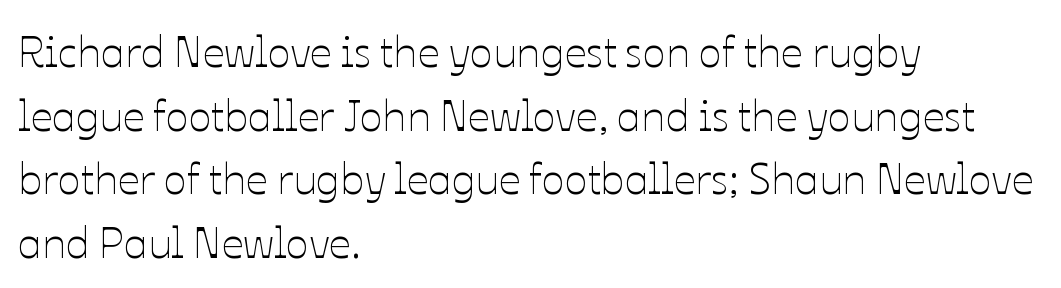
Q: Is the text bold? A: No.
Q: Is the text italic (slanted)? A: No, it is upright.
Q: Is the text underlined? A: No.
Q: How is the paragraph aligned? A: Left-aligned.
Q: Is the spacing between letters normal or unusually wide? A: Normal.
Q: Is the spacing between lines tight, normal or loose? A: Normal.
Q: Width (condensed, normal, or wide)? A: Normal.
Q: Stroke contrast? A: Low.
Q: x-height? A: Medium.
Q: Monospaced? A: No.
